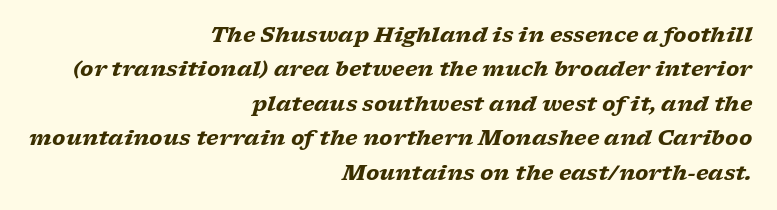
I'd describe the lettering as bold — thick and assertive. This rendering leaves character spacing at its baseline value. Words float on clear page, feet unadorned. Summary of vertical rhythm: regular, with standard interline spacing. The letters are slanted; this is an italic face.
